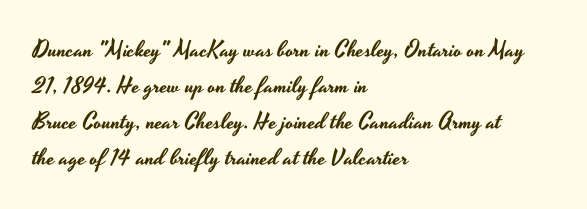
The passage shown has conventional tracking throughout. In CSS terms this would be text-align: left. The area under the type is left untouched.
